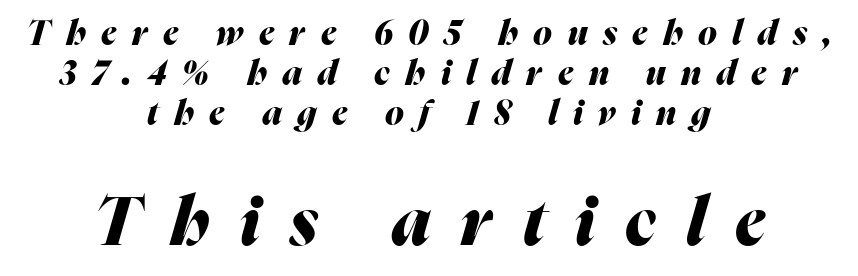
The letters in the lower block stand taller than those in the block above. Slanted lettering throughout. This rendering features lettering with no underline. Typographic density is high because the face is bold.
